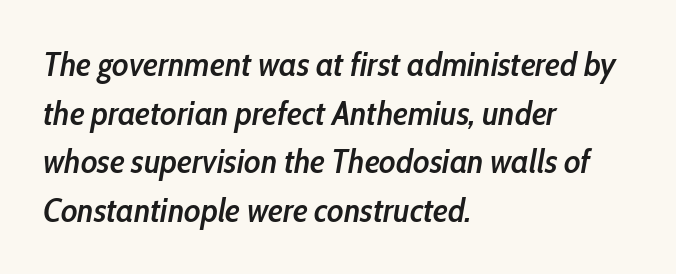
The typography opts for an oblique posture over an upright one. What weight is shown? A semibold, between regular and bold. This block has exactly the height ordinary leading produces. Does the copy run flush right? No — it runs flush left. Descenders are the only things crossing below the line. Nobody touched the tracking dial on this one.
